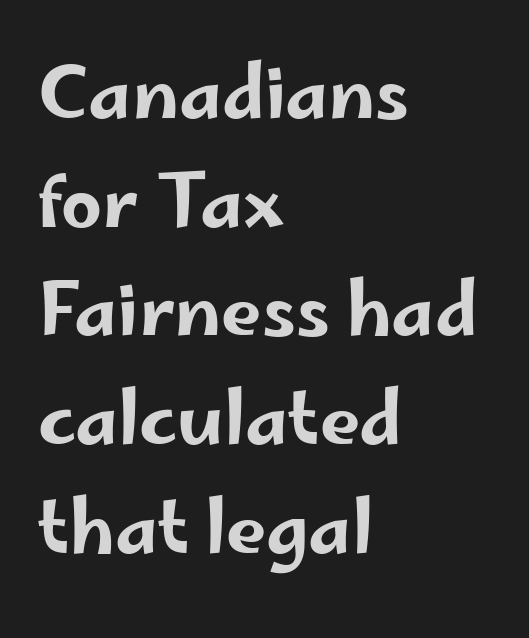
Q: Is the text italic (slanted)? A: No, it is upright.
Q: Is the typeface a serif or a sans-serif typeface? A: Sans-serif.
Q: Is the text underlined? A: No.
Q: How is the paragraph aligned? A: Left-aligned.
Q: Is the spacing between letters normal or unusually wide? A: Normal.
Q: Is the spacing between lines tight, normal or loose? A: Normal.
Q: Width (condensed, normal, or wide)? A: Wide.
Q: Stroke contrast? A: Low.
Q: x-height? A: Small.
Q: Monospaced? A: No.
